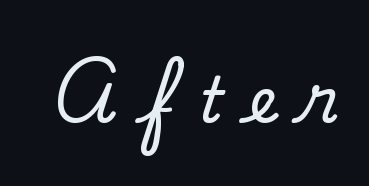
The image shows 63 px regular-weight sans-serif type; set unusually wide letter spacing (+0.41 em), not underlined; low stroke contrast and a small x-height.
